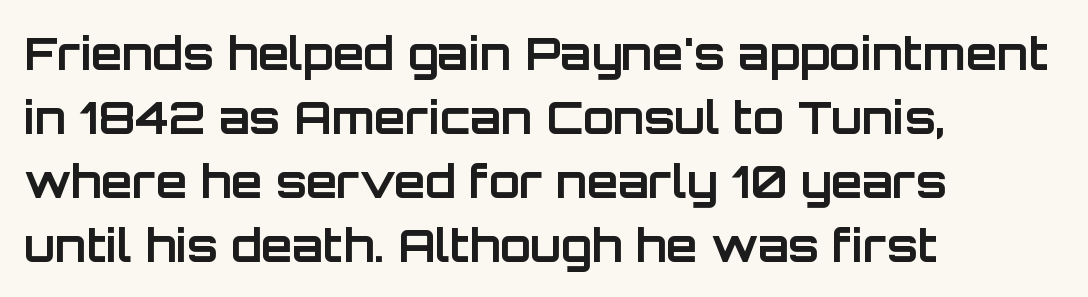
Q: Is the text bold? A: Yes.
Q: Is the text italic (slanted)? A: No, it is upright.
Q: Is the typeface a serif or a sans-serif typeface? A: Sans-serif.
Q: Is the text underlined? A: No.
Q: How is the paragraph aligned? A: Left-aligned.
Q: Is the spacing between letters normal or unusually wide? A: Normal.
Q: Is the spacing between lines tight, normal or loose? A: Normal.
Q: Width (condensed, normal, or wide)? A: Normal.
Q: Stroke contrast? A: Low.
Q: x-height? A: Large.
Q: Monospaced? A: No.
